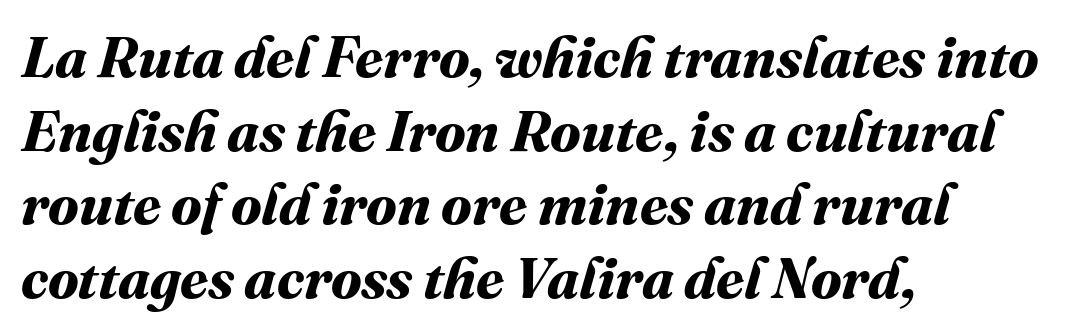
The image shows 57 px bold type; set left-aligned, normal line spacing (1.29x), normal letter spacing, not underlined; medium stroke contrast and a medium x-height.
